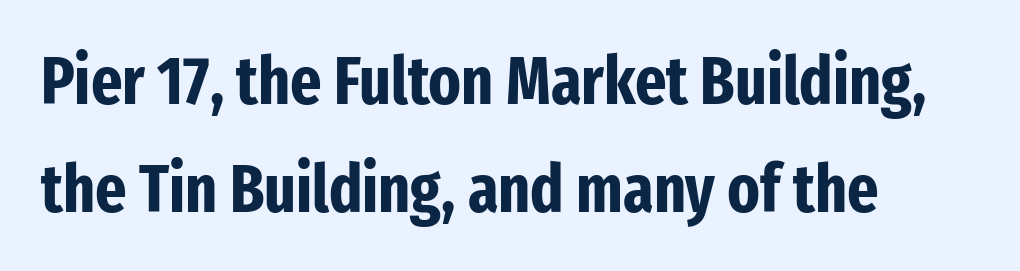
{"serif": "no", "italic": "no", "bold": "yes", "weight": "bold", "width": "condensed", "stroke_contrast": "low", "x_height": "medium", "monospaced": "no", "underline": "no", "align": "left", "line_spacing": "normal", "line_spacing_ratio": 1.61, "letter_spacing": "normal", "letter_spacing_em": 0.0, "glyph_px": 67}
